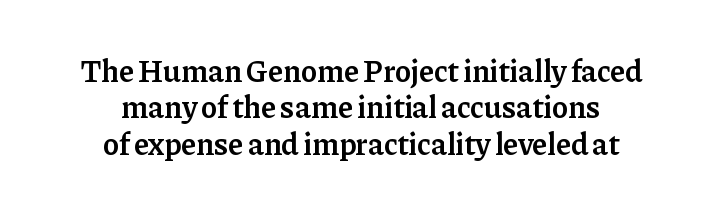
Q: Is the text bold? A: Semi-bold.
Q: Is the text italic (slanted)? A: No, it is upright.
Q: Is the typeface a serif or a sans-serif typeface? A: Serif.
Q: Is the text underlined? A: No.
Q: How is the paragraph aligned? A: Centered.
Q: Is the spacing between letters normal or unusually wide? A: Normal.
Q: Width (condensed, normal, or wide)? A: Normal.
Q: Stroke contrast? A: Low.
Q: x-height? A: Medium.
Q: Monospaced? A: No.
